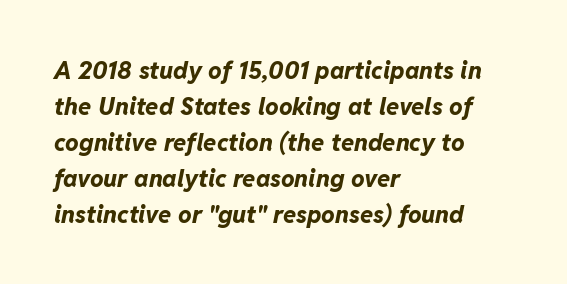
Weight check: bold — yes, fully. In terms of letterspacing, this is plain default setting. Type without underlining. Layout note: lines flush left. How would I describe the line gaps? Plain and ordinary. If you drew a line through each stem, it would be angled.
